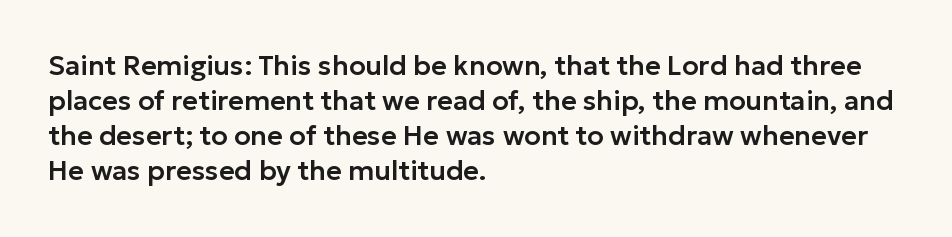
The image shows 27 px text type, upright; set left-aligned, normal line spacing (1.3x), normal letter spacing, not underlined.
